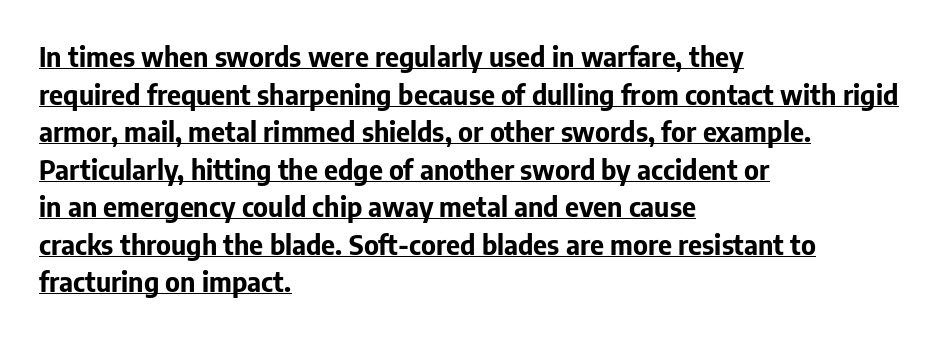
{"italic": "no", "bold": "yes", "underline": "yes", "align": "left", "line_spacing": "normal", "line_spacing_ratio": 1.39, "letter_spacing": "normal", "letter_spacing_em": 0.0, "glyph_px": 27}
